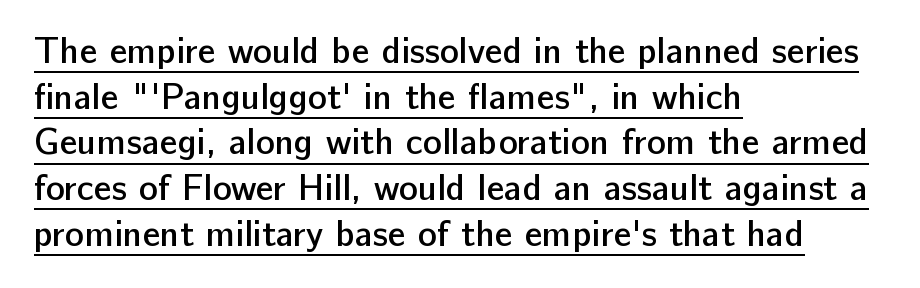
Q: Is the text bold? A: Semi-bold.
Q: Is the text italic (slanted)? A: No, it is upright.
Q: Is the typeface a serif or a sans-serif typeface? A: Sans-serif.
Q: Is the text underlined? A: Yes.
Q: How is the paragraph aligned? A: Left-aligned.
Q: Is the spacing between letters normal or unusually wide? A: Normal.
Q: Is the spacing between lines tight, normal or loose? A: Normal.
Q: Width (condensed, normal, or wide)? A: Normal.
Q: Stroke contrast? A: Low.
Q: x-height? A: Medium.
Q: Monospaced? A: No.
